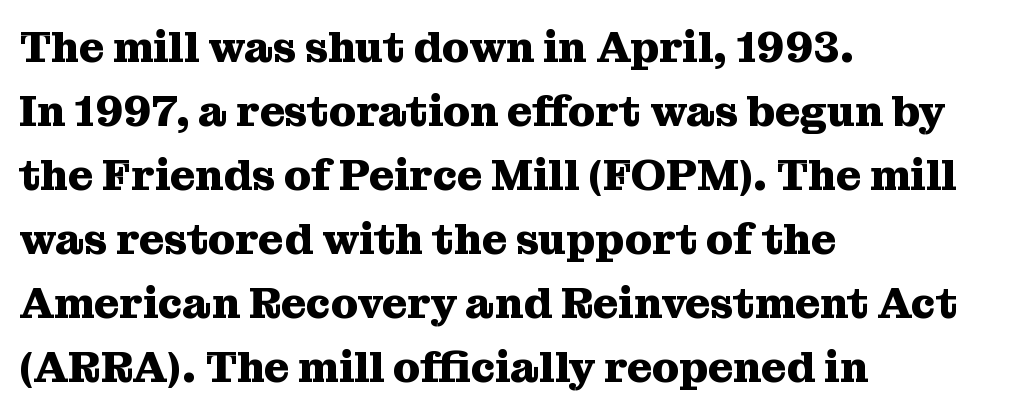
{"serif": "yes", "italic": "no", "bold": "yes", "weight": "heavy", "width": "normal", "stroke_contrast": "medium", "x_height": "medium", "monospaced": "no", "underline": "no", "align": "left", "line_spacing": "normal", "line_spacing_ratio": 1.49, "letter_spacing": "normal", "letter_spacing_em": 0.0, "glyph_px": 43}
